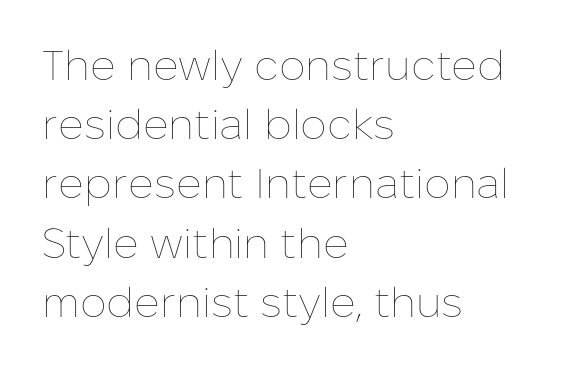
A roman cut, with each character standing at attention. Standard letterfit; no display-style spreading of the glyphs. This block has exactly the height ordinary leading produces. This is not heavy type; no bold has been used.
